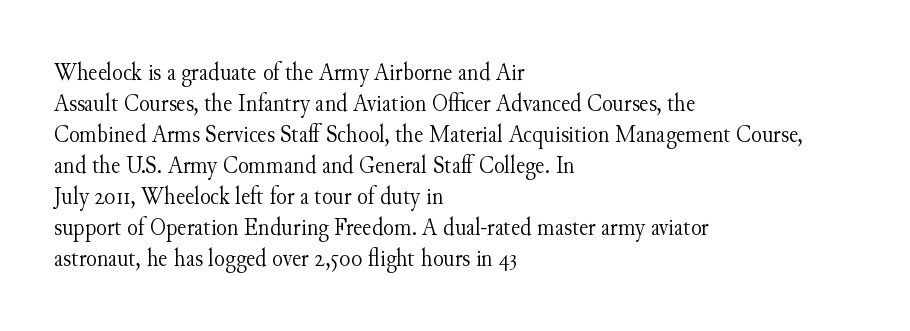
A light-to-regular cut is what we see here. Clear beneath every line of the passage. Vertical strokes here are truly vertical. The passage shown has conventional tracking throughout. Leftover space on each line is placed entirely after the last word.
